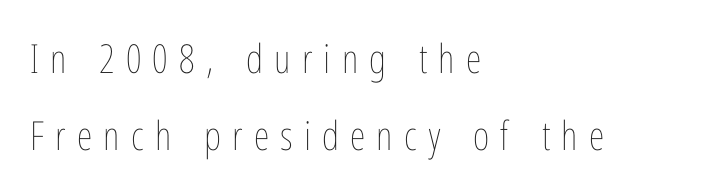
Letters rest on an invisible, unmarked baseline. Ink coverage per letter is moderate at most. Loosely led — the rows are spread out. Here the designer chose a conventional face with non-uniform glyph widths.
